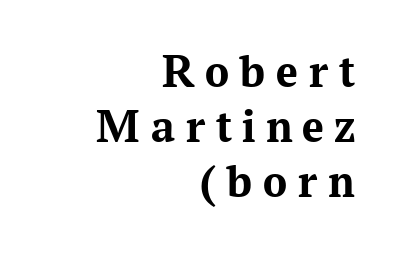
{"serif": "yes", "italic": "no", "bold": "yes", "weight": "bold", "width": "normal", "stroke_contrast": "medium", "x_height": "medium", "monospaced": "no", "underline": "no", "align": "right", "line_spacing": "tight", "line_spacing_ratio": 1.15, "letter_spacing": "wide", "letter_spacing_em": 0.21, "glyph_px": 48}
